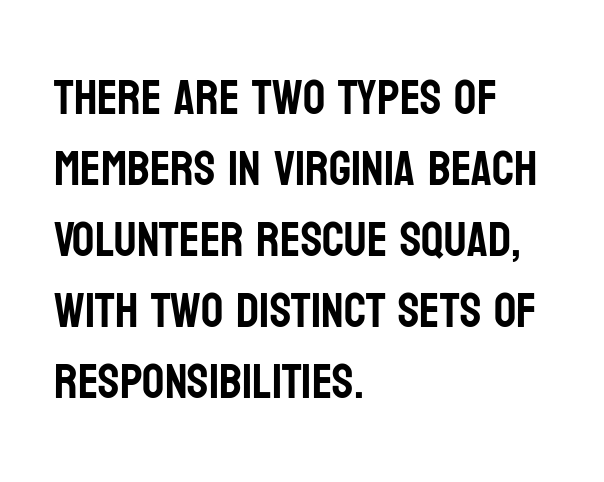
{"serif": "no", "italic": "no", "width": "condensed", "stroke_contrast": "low", "x_height": "large", "monospaced": "no", "underline": "no", "align": "left", "line_spacing": "normal", "line_spacing_ratio": 1.45, "letter_spacing": "normal", "letter_spacing_em": 0.0, "glyph_px": 49}
